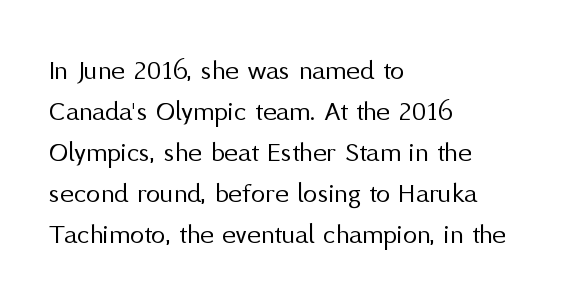
Q: Is the text bold? A: No.
Q: Is the text italic (slanted)? A: No, it is upright.
Q: Is the typeface a serif or a sans-serif typeface? A: Sans-serif.
Q: Is the text underlined? A: No.
Q: How is the paragraph aligned? A: Left-aligned.
Q: Is the spacing between letters normal or unusually wide? A: Normal.
Q: Is the spacing between lines tight, normal or loose? A: Normal.
Q: Width (condensed, normal, or wide)? A: Normal.
Q: Stroke contrast? A: Medium.
Q: x-height? A: Medium.
Q: Monospaced? A: No.
